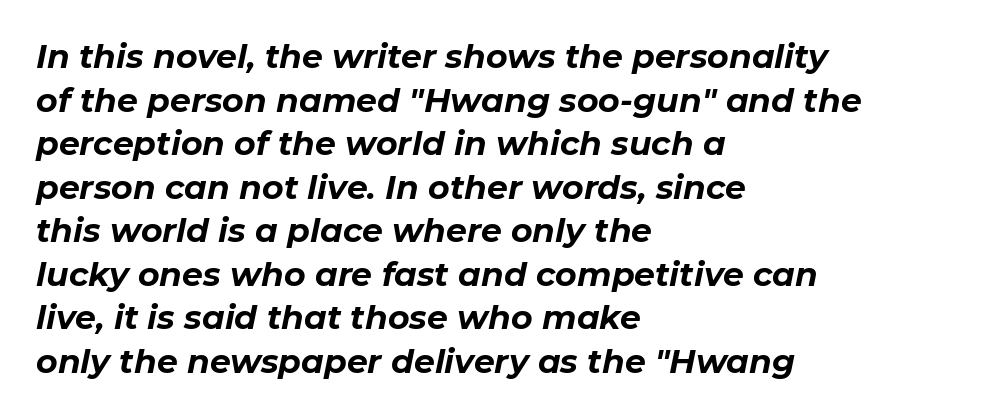
The image shows 33 px bold type, italic (leaning right); set left-aligned, normal line spacing (1.32x), normal letter spacing, not underlined; low stroke contrast and a medium x-height.
